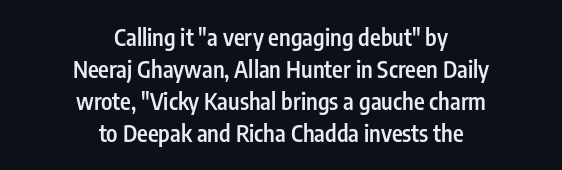
Q: Is the text bold? A: Semi-bold.
Q: Is the text italic (slanted)? A: No, it is upright.
Q: Is the text underlined? A: No.
Q: How is the paragraph aligned? A: Centered.
Q: Is the spacing between letters normal or unusually wide? A: Normal.
Q: Is the spacing between lines tight, normal or loose? A: Normal.
